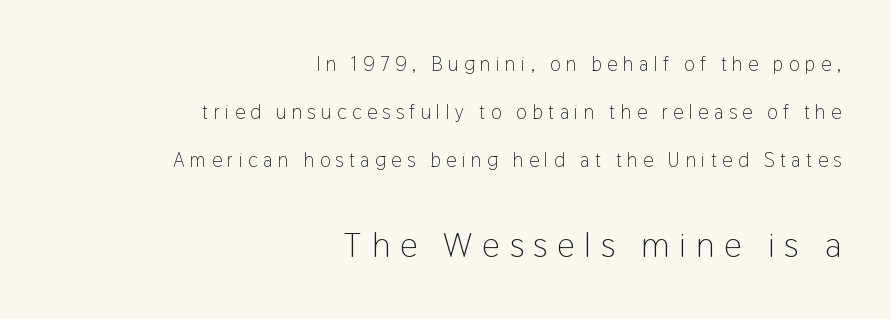
Nope, no serifs anywhere on these letters. Short and long lines alike share a common ending point at right. The typesetting does not lean heavy: it is not bold. Only glyphs here, with clear space below each row. The leading is generous, giving the passage an open texture. Think of a printed novel: that variable character pitch is what you see here.
